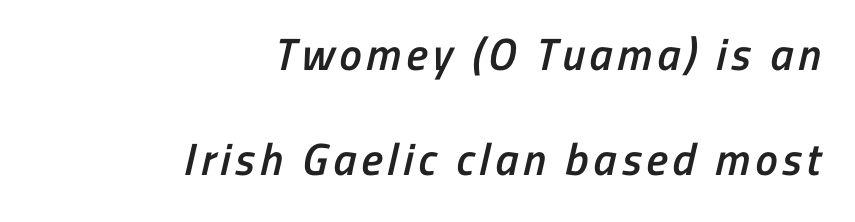
The typesetting leans somewhat heavy: a semibold. Each letter keeps its own natural width here, so spacing adapts to shape. This is sans-serif lettering, the kind often seen on screens and signage. Right-aligned paragraph, ragged on the left.
